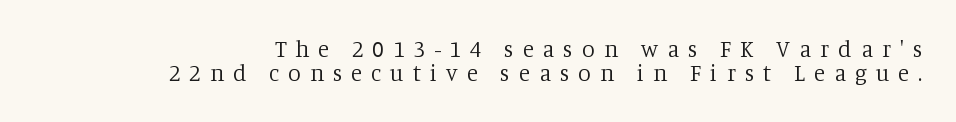
Tall strokes in this sample are plumb rather than angled. The strip under each line holds only bare page. This sample uses expanded letter spacing, leaving extra air between glyphs. What's the leading like? Squeezed, with rows nearly overlapping.
